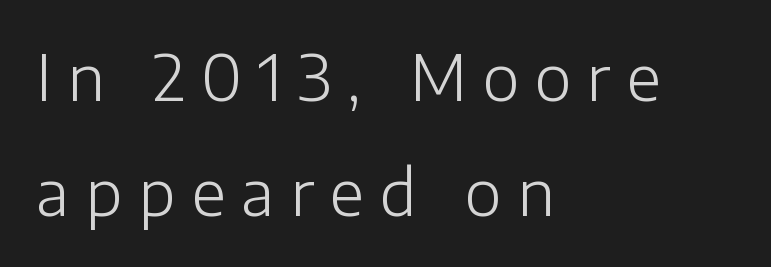
Q: Is the text bold? A: No.
Q: Is the text italic (slanted)? A: No, it is upright.
Q: Is the typeface a serif or a sans-serif typeface? A: Sans-serif.
Q: Is the text underlined? A: No.
Q: How is the paragraph aligned? A: Left-aligned.
Q: Is the spacing between letters normal or unusually wide? A: Unusually wide.
Q: Width (condensed, normal, or wide)? A: Normal.
Q: Stroke contrast? A: Low.
Q: x-height? A: Medium.
Q: Monospaced? A: No.
